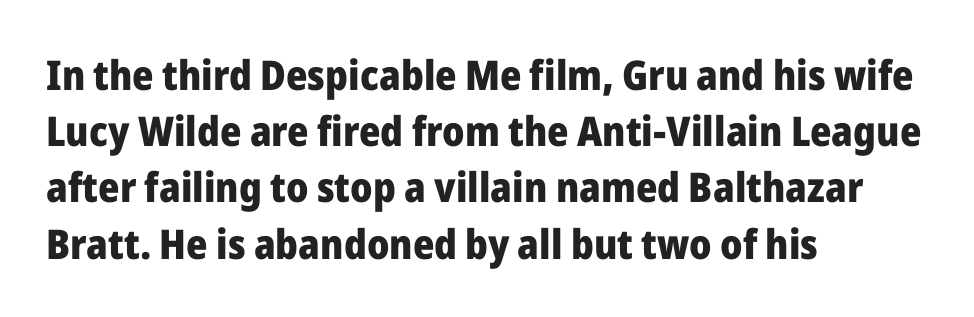
{"serif": "no", "italic": "no", "bold": "yes", "weight": "heavy", "width": "normal", "stroke_contrast": "low", "x_height": "medium", "monospaced": "no", "underline": "no", "align": "left", "line_spacing": "normal", "line_spacing_ratio": 1.37, "letter_spacing": "normal", "letter_spacing_em": 0.0, "glyph_px": 41}
